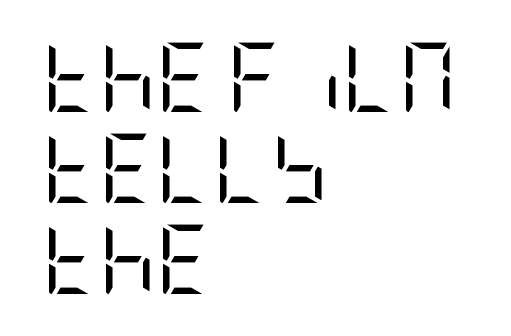
The image shows 70 px regular-weight, condensed sans-serif type, upright; set left-aligned, normal line spacing (1.3x), normal letter spacing, not underlined; low stroke contrast and a large x-height.
